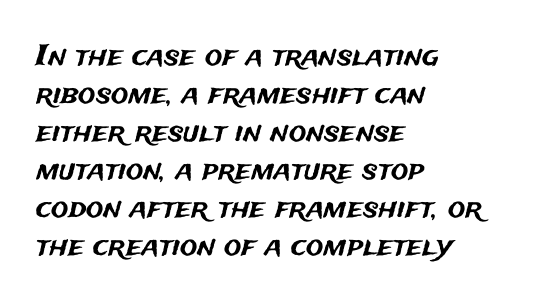
{"serif": "no", "width": "normal", "stroke_contrast": "medium", "x_height": "medium", "monospaced": "no", "underline": "no", "align": "left", "line_spacing": "normal", "line_spacing_ratio": 1.31, "letter_spacing": "normal", "letter_spacing_em": 0.0, "glyph_px": 29}
